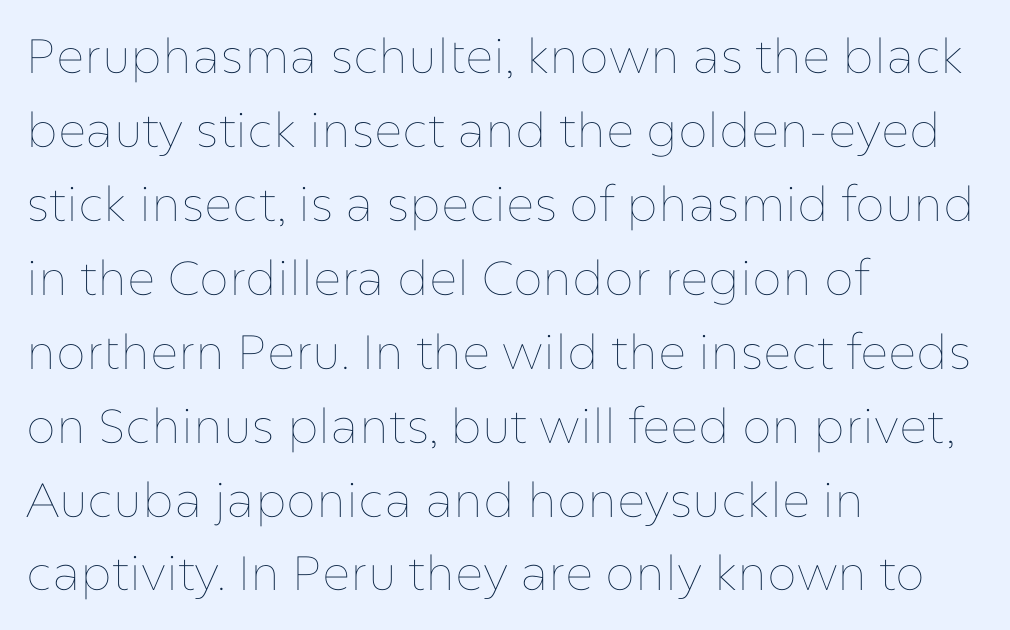
{"italic": "no", "bold": "no", "weight": "thin", "width": "normal", "stroke_contrast": "low", "x_height": "medium", "monospaced": "no", "underline": "no", "align": "left", "line_spacing": "normal", "line_spacing_ratio": 1.54, "letter_spacing": "normal", "letter_spacing_em": 0.0, "glyph_px": 48}
